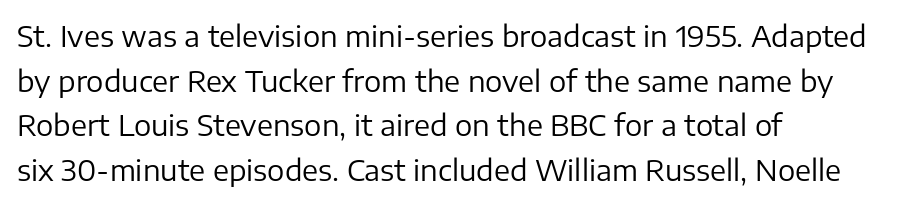
Q: Is the text bold? A: No.
Q: Is the text italic (slanted)? A: No, it is upright.
Q: Is the typeface a serif or a sans-serif typeface? A: Sans-serif.
Q: Is the text underlined? A: No.
Q: How is the paragraph aligned? A: Left-aligned.
Q: Is the spacing between letters normal or unusually wide? A: Normal.
Q: Is the spacing between lines tight, normal or loose? A: Normal.
Q: Width (condensed, normal, or wide)? A: Normal.
Q: Stroke contrast? A: Low.
Q: x-height? A: Medium.
Q: Monospaced? A: No.
